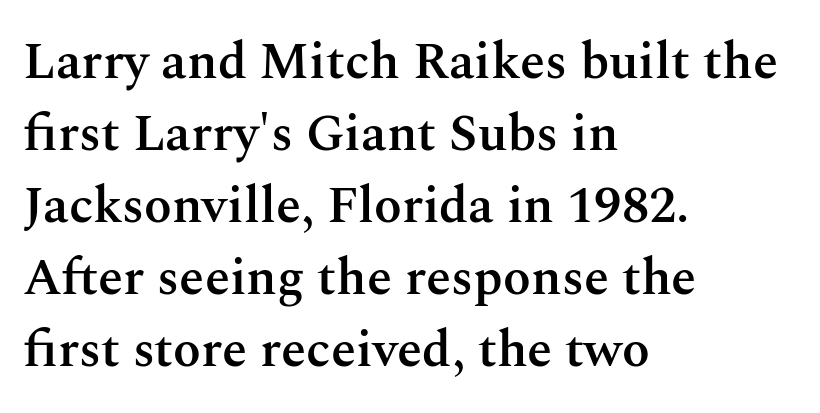
The font's upright variant was chosen for this text. Note the varied advance widths — an 'i' is clearly narrower than an 'm'. The rendering anchors every line to the left-hand side. The passage shown stacks its lines at a standard gap.
